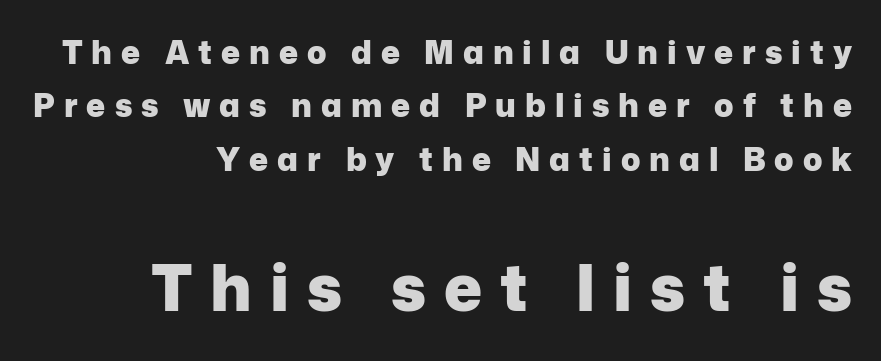
{"serif": "no", "italic": "no", "bold": "yes", "weight": "heavy", "width": "normal", "stroke_contrast": "low", "x_height": "medium", "monospaced": "no", "underline": "no", "align": "right", "line_spacing": "normal", "line_spacing_ratio": 1.67, "letter_spacing": "wide", "letter_spacing_em": 0.28, "larger_block": "second", "size_ratio": 2.0, "glyph_px": 64}
